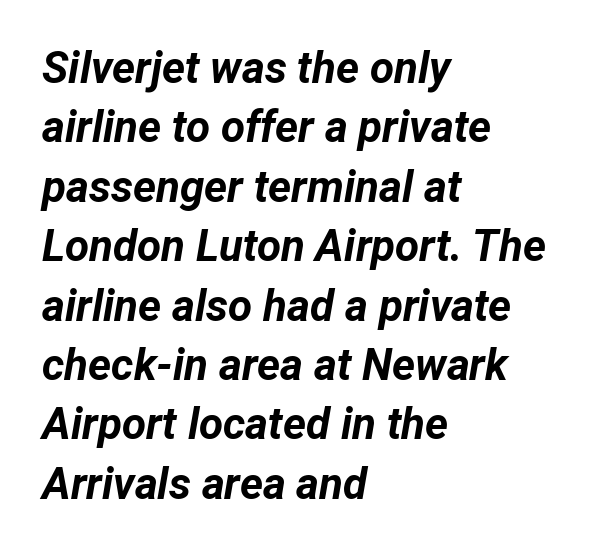
Underline: absent. Spacing between characters is what you'd get straight out of the box. In terms of leading, this rendering sits right in the middle. Is this a fixed-width face? No — the glyphs have proportional, varying widths.
